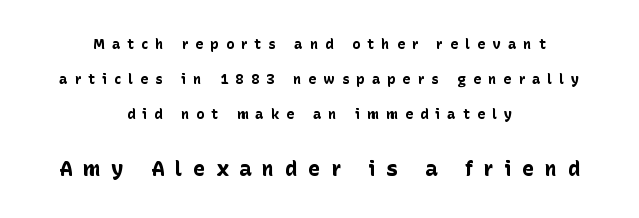
Q: Is the text bold? A: Yes.
Q: Is the text italic (slanted)? A: No, it is upright.
Q: Is the text underlined? A: No.
Q: How is the paragraph aligned? A: Centered.
Q: Is the spacing between letters normal or unusually wide? A: Unusually wide.
Q: Is the spacing between lines tight, normal or loose? A: Loose.
Q: Which block of text is set in a larger size, the first (top) or the second (bottom)? A: The second (bottom) one.
